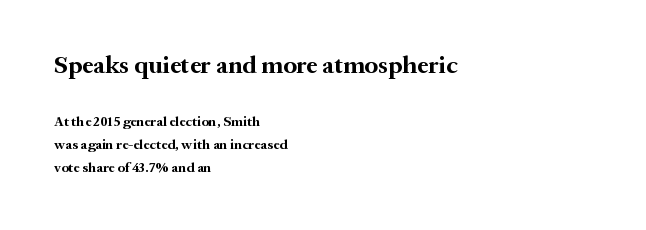
{"italic": "no", "bold": "yes", "underline": "no", "align": "left", "line_spacing": "normal", "line_spacing_ratio": 1.64, "letter_spacing": "normal", "letter_spacing_em": 0.0, "larger_block": "first", "size_ratio": 1.79, "glyph_px": 25}
